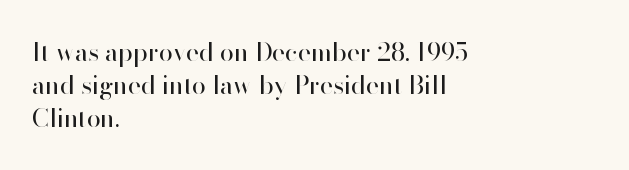
Q: Is the text bold? A: No.
Q: Is the text italic (slanted)? A: No, it is upright.
Q: Is the text underlined? A: No.
Q: How is the paragraph aligned? A: Left-aligned.
Q: Is the spacing between letters normal or unusually wide? A: Normal.
Q: Is the spacing between lines tight, normal or loose? A: Normal.
